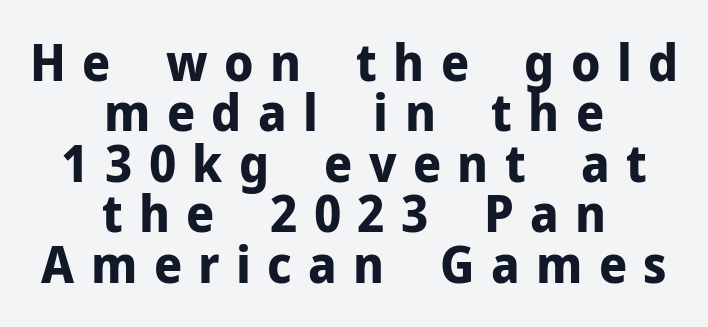
{"serif": "no", "italic": "no", "bold": "yes", "weight": "bold", "width": "normal", "stroke_contrast": "low", "x_height": "medium", "monospaced": "no", "underline": "no", "align": "center", "line_spacing": "tight", "line_spacing_ratio": 0.99, "letter_spacing": "wide", "letter_spacing_em": 0.32, "glyph_px": 51}
